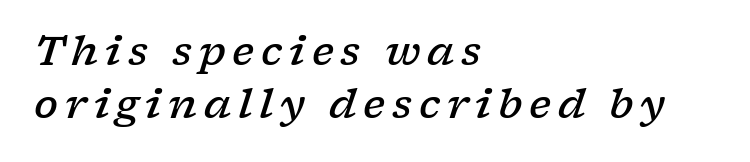
Q: Is the text bold? A: Semi-bold.
Q: Is the text italic (slanted)? A: Yes, it leans right by about 17 degrees.
Q: Is the typeface a serif or a sans-serif typeface? A: Serif.
Q: Is the text underlined? A: No.
Q: How is the paragraph aligned? A: Left-aligned.
Q: Is the spacing between lines tight, normal or loose? A: Normal.
Q: Width (condensed, normal, or wide)? A: Wide.
Q: Stroke contrast? A: Low.
Q: x-height? A: Medium.
Q: Monospaced? A: No.
